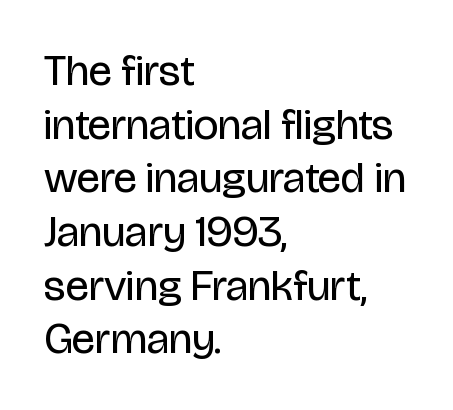
The image shows 44 px regular-weight, condensed sans-serif type, upright; set left-aligned, line spacing 1.22x, normal letter spacing, not underlined; low stroke contrast and a large x-height.
